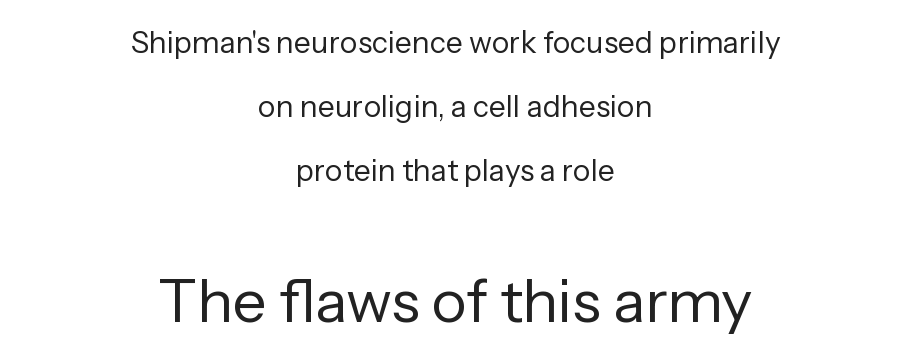
Q: Is the text bold? A: No.
Q: Is the text italic (slanted)? A: No, it is upright.
Q: Is the typeface a serif or a sans-serif typeface? A: Sans-serif.
Q: Is the text underlined? A: No.
Q: How is the paragraph aligned? A: Centered.
Q: Is the spacing between letters normal or unusually wide? A: Normal.
Q: Is the spacing between lines tight, normal or loose? A: Loose.
Q: Which block of text is set in a larger size, the first (top) or the second (bottom)? A: The second (bottom) one.
Q: Width (condensed, normal, or wide)? A: Normal.
Q: Stroke contrast? A: Low.
Q: x-height? A: Medium.
Q: Monospaced? A: No.
